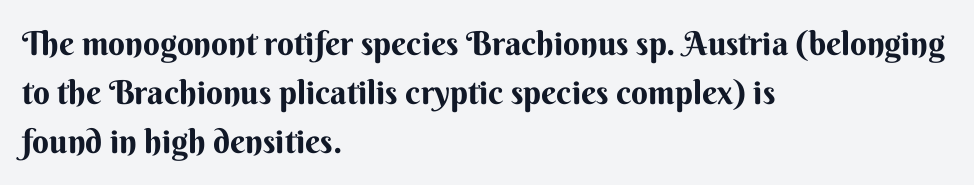
Q: Is the text bold? A: Yes.
Q: Is the text italic (slanted)? A: No, it is upright.
Q: Is the typeface a serif or a sans-serif typeface? A: Sans-serif.
Q: Is the text underlined? A: No.
Q: How is the paragraph aligned? A: Left-aligned.
Q: Is the spacing between letters normal or unusually wide? A: Normal.
Q: Is the spacing between lines tight, normal or loose? A: Normal.
Q: Width (condensed, normal, or wide)? A: Normal.
Q: Stroke contrast? A: Medium.
Q: x-height? A: Small.
Q: Monospaced? A: No.
